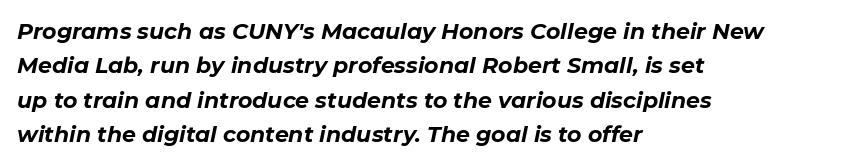
Q: Is the text bold? A: Yes.
Q: Is the text italic (slanted)? A: Yes, it leans right by about 11 degrees.
Q: Is the text underlined? A: No.
Q: How is the paragraph aligned? A: Left-aligned.
Q: Is the spacing between letters normal or unusually wide? A: Normal.
Q: Is the spacing between lines tight, normal or loose? A: Normal.
